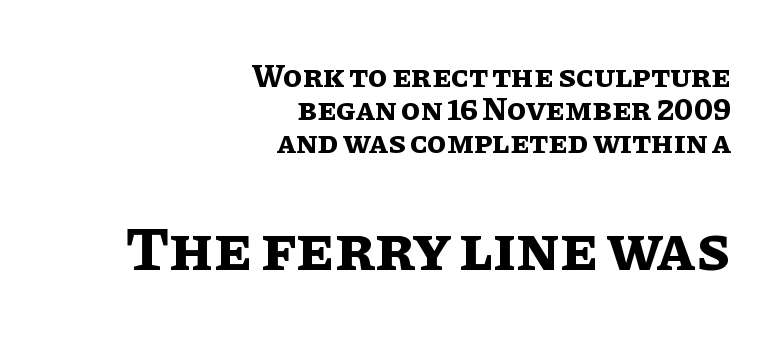
Character widths vary here, with narrow letters taking less room than wide ones. The specimen omits any rule beneath the text block's lines. The letters in the lower block stand taller than those in the block above. Every letter is thick-stroked: bold, no question. The setting favours the right margin, as signatures and pull-quotes sometimes do. The passage shown has conventional tracking throughout.
